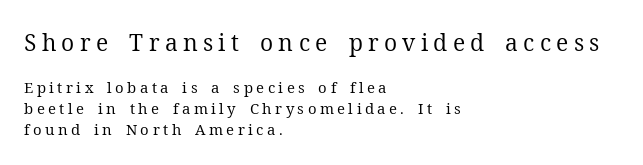
Q: Is the text bold? A: No.
Q: Is the text italic (slanted)? A: No, it is upright.
Q: Is the text underlined? A: No.
Q: How is the paragraph aligned? A: Left-aligned.
Q: Is the spacing between letters normal or unusually wide? A: Unusually wide.
Q: Is the spacing between lines tight, normal or loose? A: Normal.
Q: Which block of text is set in a larger size, the first (top) or the second (bottom)? A: The first (top) one.
